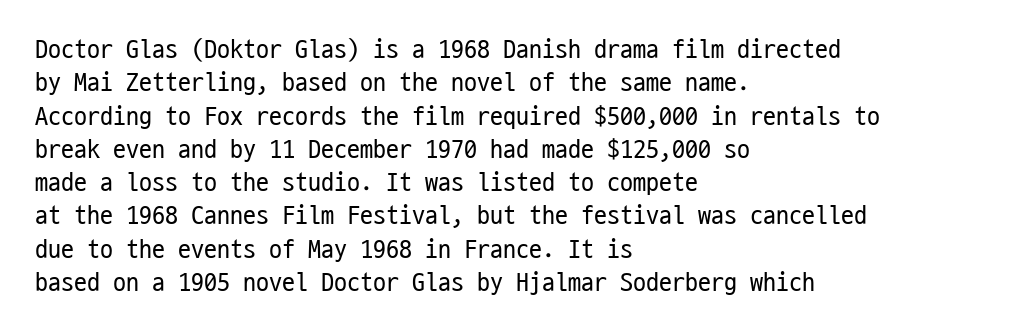
Compared with typical paragraphs, the rows here are spaced about the same. The letters stand straight up with perfectly vertical stems. Short and long lines alike share a common starting point at left. Is the stroke heavy? The answer is a plain regular-or-lighter. In terms of letterspacing, this is plain default setting. Just letters on the line, the space beneath them empty.
